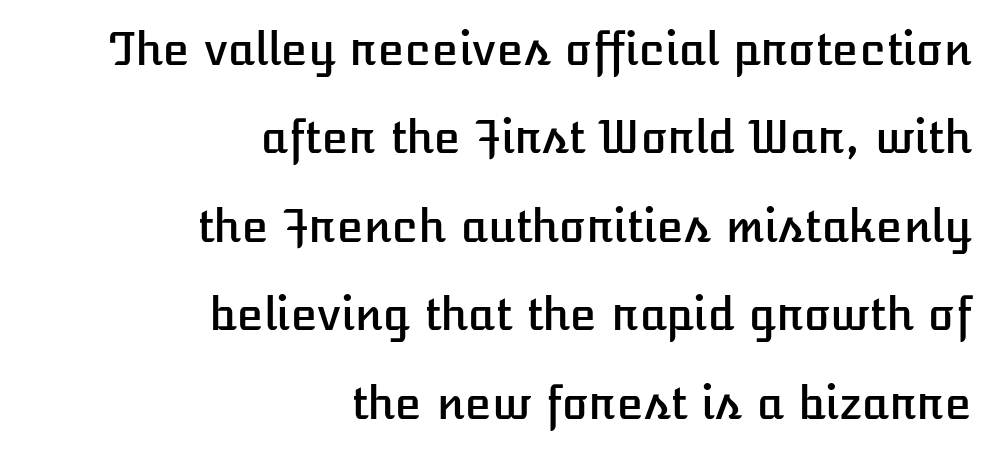
Q: Is the text italic (slanted)? A: No, it is upright.
Q: Is the text underlined? A: No.
Q: How is the paragraph aligned? A: Right-aligned.
Q: Is the spacing between letters normal or unusually wide? A: Normal.
Q: Is the spacing between lines tight, normal or loose? A: Loose.
Q: Width (condensed, normal, or wide)? A: Normal.
Q: Stroke contrast? A: Low.
Q: x-height? A: Medium.
Q: Monospaced? A: No.
